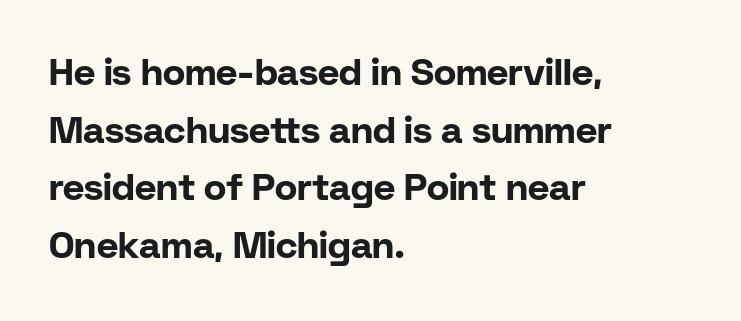
Q: Is the text bold? A: Yes.
Q: Is the text italic (slanted)? A: No, it is upright.
Q: Is the typeface a serif or a sans-serif typeface? A: Sans-serif.
Q: Is the text underlined? A: No.
Q: How is the paragraph aligned? A: Left-aligned.
Q: Is the spacing between letters normal or unusually wide? A: Normal.
Q: Is the spacing between lines tight, normal or loose? A: Normal.
Q: Width (condensed, normal, or wide)? A: Normal.
Q: Stroke contrast? A: Low.
Q: x-height? A: Medium.
Q: Monospaced? A: No.
